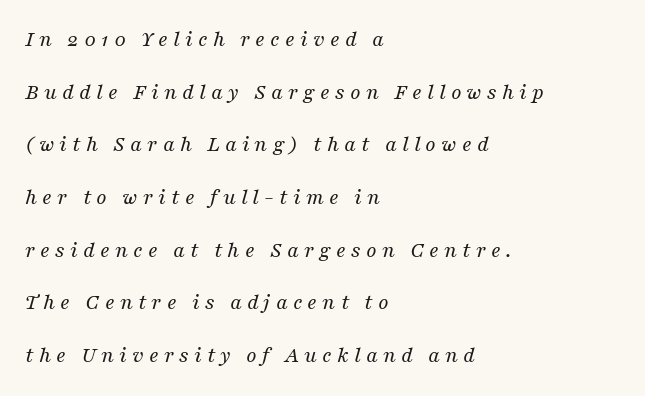
The vertical gap from one line to the next is large. Glance below the letters and you will spot only blank space. If you drew a line through each stem, it would be angled. Words appear elongated and porous because spacing is wide. These lines stack with their left ends in a neat column.
